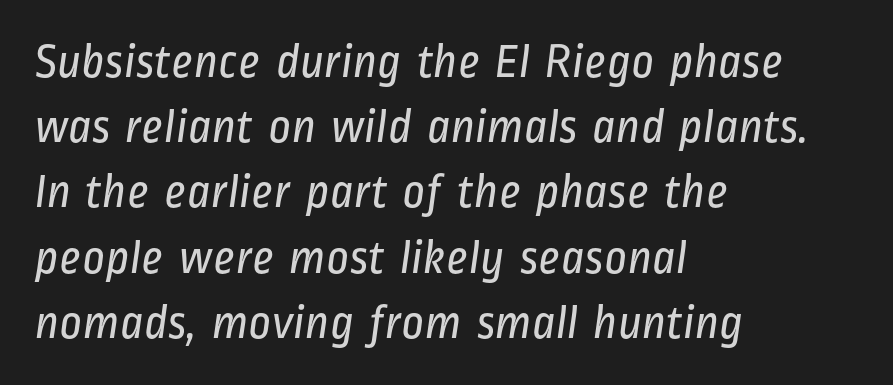
Q: Is the text bold? A: No.
Q: Is the typeface a serif or a sans-serif typeface? A: Sans-serif.
Q: Is the text underlined? A: No.
Q: How is the paragraph aligned? A: Left-aligned.
Q: Is the spacing between letters normal or unusually wide? A: Normal.
Q: Is the spacing between lines tight, normal or loose? A: Normal.
Q: Width (condensed, normal, or wide)? A: Condensed.
Q: Stroke contrast? A: Low.
Q: x-height? A: Medium.
Q: Monospaced? A: No.
